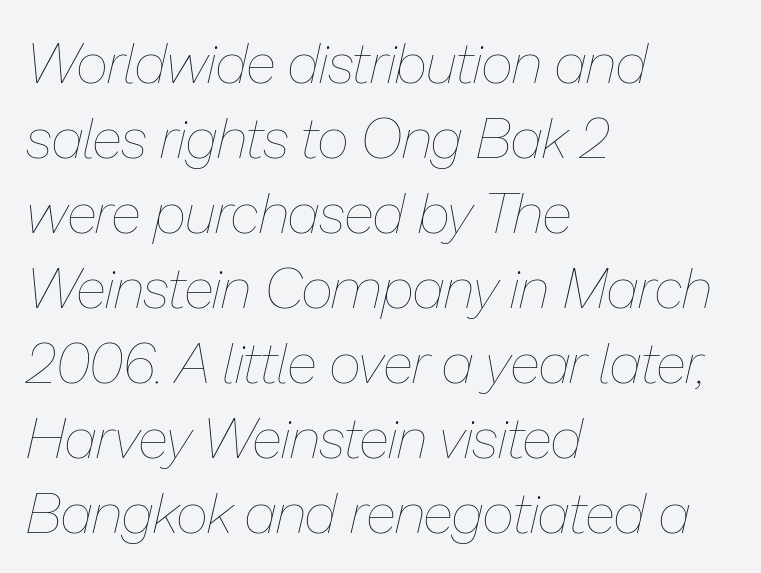
{"italic": "yes", "lean": "right", "slant_degrees": 13, "bold": "no", "weight": "thin", "width": "normal", "stroke_contrast": "low", "x_height": "medium", "monospaced": "no", "underline": "no", "align": "left", "line_spacing": "normal", "line_spacing_ratio": 1.34, "letter_spacing": "normal", "letter_spacing_em": 0.0, "glyph_px": 56}
